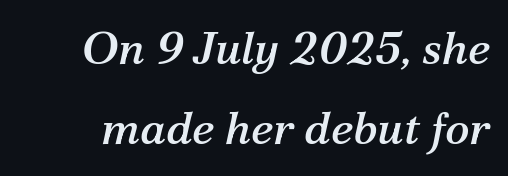
Underlining? Definitely not there. The letters carry serifs — small finishing strokes at the ends of their stems. When letters slant like this, we call the style italic. This sample has the flowing, uneven cadence of proportional lettering. Caption: standard tracking, unaltered.
